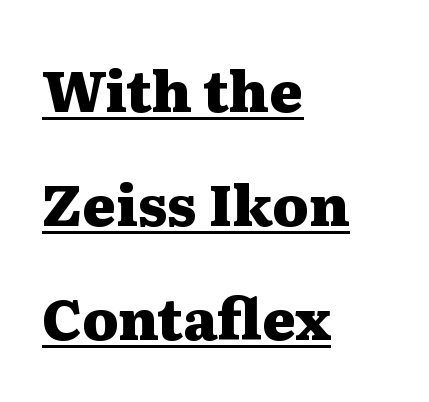
Q: Is the text bold? A: Yes.
Q: Is the text italic (slanted)? A: No, it is upright.
Q: Is the typeface a serif or a sans-serif typeface? A: Serif.
Q: Is the text underlined? A: Yes.
Q: How is the paragraph aligned? A: Left-aligned.
Q: Is the spacing between letters normal or unusually wide? A: Normal.
Q: Is the spacing between lines tight, normal or loose? A: Loose.
Q: Width (condensed, normal, or wide)? A: Wide.
Q: Stroke contrast? A: Medium.
Q: x-height? A: Medium.
Q: Monospaced? A: No.
